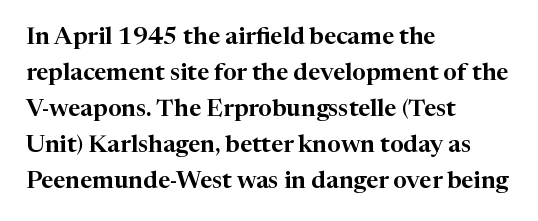
You can tell it's not italic because the verticals are truly vertical. Whoever set this chose a conventional vertical rhythm. The line texture is even and compact thanks to regular tracking. Each row of text sits above clean, open space.
